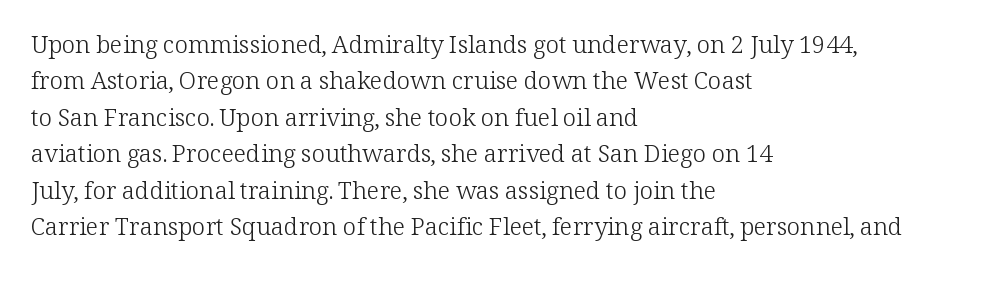
The image shows 24 px text type, upright; set left-aligned, normal line spacing (1.52x), normal letter spacing, not underlined.
